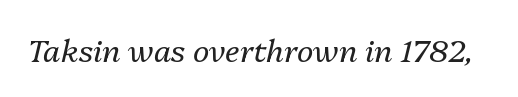
The image shows 31 px regular-weight type, italic (leaning right); set normal letter spacing, not underlined; medium stroke contrast and a medium x-height.
